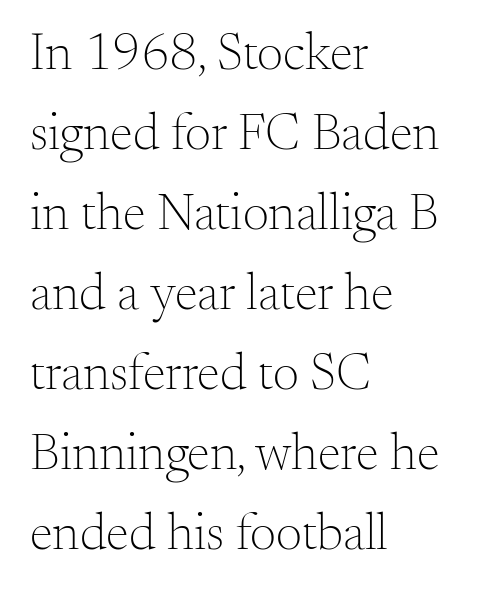
In terms of posture, this sample is upright. The designer left line spacing at the default. The compositor pushed each line to the left boundary. Is this a fixed-width face? No — the glyphs have proportional, varying widths. No letter is thick-stroked: the sample isn't bold.
